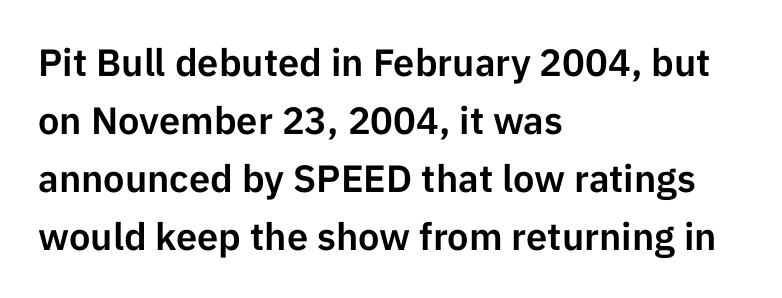
Q: Is the text italic (slanted)? A: No, it is upright.
Q: Is the typeface a serif or a sans-serif typeface? A: Sans-serif.
Q: Is the text underlined? A: No.
Q: How is the paragraph aligned? A: Left-aligned.
Q: Is the spacing between letters normal or unusually wide? A: Normal.
Q: Is the spacing between lines tight, normal or loose? A: Normal.
Q: Width (condensed, normal, or wide)? A: Normal.
Q: Stroke contrast? A: Low.
Q: x-height? A: Medium.
Q: Monospaced? A: No.
